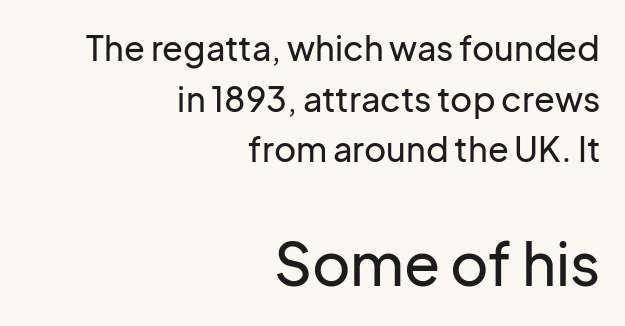
The image shows 59 px sans-serif type, upright; set right-aligned, normal line spacing (1.49x), normal letter spacing, not underlined; the second (bottom) block is 1.74x larger; low stroke contrast and a medium x-height.
